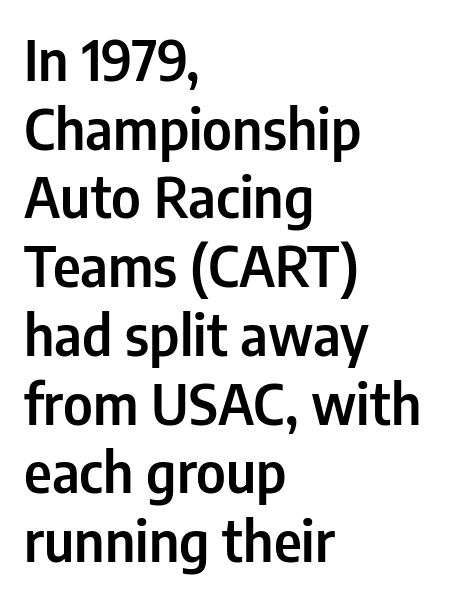
{"serif": "no", "italic": "no", "width": "condensed", "stroke_contrast": "low", "x_height": "medium", "monospaced": "no", "underline": "no", "align": "left", "line_spacing": "normal", "line_spacing_ratio": 1.25, "letter_spacing": "normal", "letter_spacing_em": 0.0, "glyph_px": 55}
